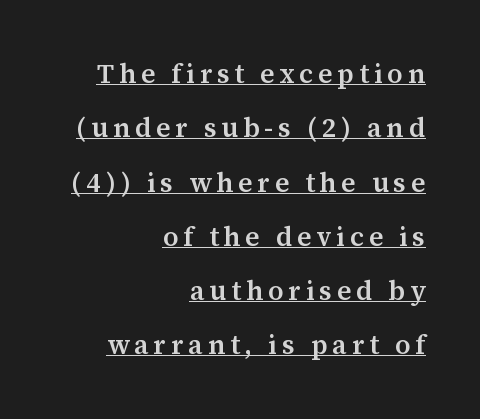
Vertical spacing — loose. Is the block centered? No — it sits flush against the right margin. Slightly chunky letters — semibold, I'd say, not full bold. What decoration does the sample have? An underline. It's the straight-up-and-down kind of type.
